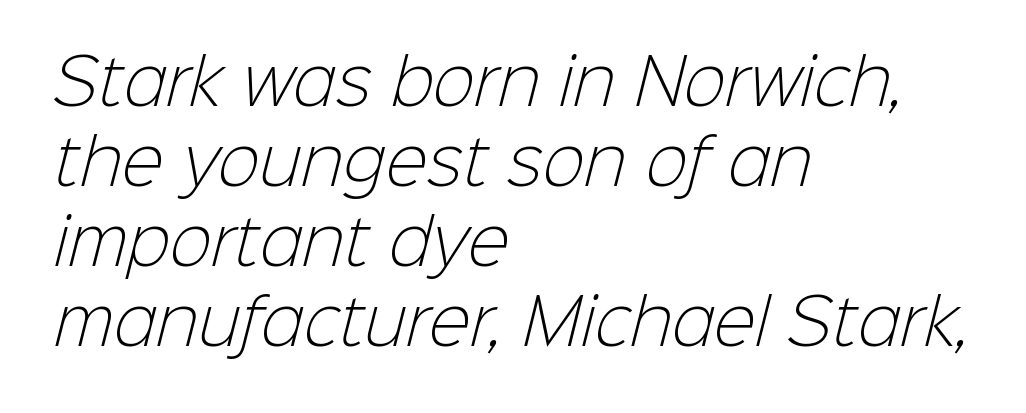
You could call the tracking neutral — neither tight nor loose. A quiet, ordinary-to-light weight characterises the typeface. Compared with typical paragraphs, the rows here are spaced about the same. Classification — sans serif. This rendering features lettering with no underline. This sample is left-justified, so line endings fall wherever the words run out.
